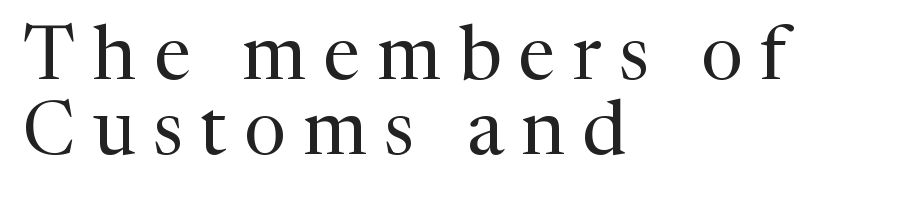
{"serif": "yes", "italic": "no", "bold": "no", "weight": "regular", "width": "normal", "stroke_contrast": "medium", "x_height": "medium", "monospaced": "no", "underline": "no", "align": "left", "line_spacing": "tight", "line_spacing_ratio": 1.0, "letter_spacing": "wide", "letter_spacing_em": 0.23, "glyph_px": 75}
